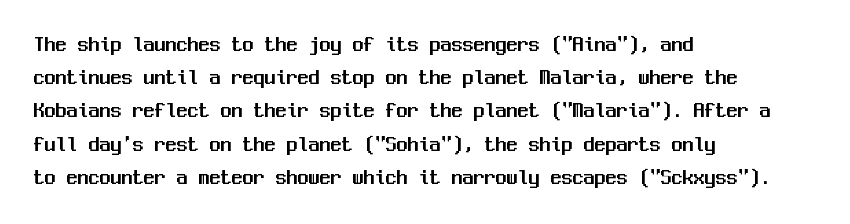
The image shows 22 px text type, upright; set left-aligned, normal line spacing (1.51x), normal letter spacing, not underlined.
